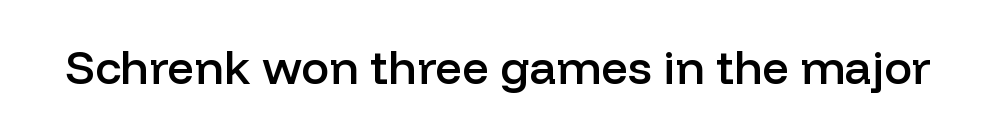
The space beneath each line is pristine and unruled. In terms of weight, the rendering is demibold, just under bold. Words appear dense and cohesive because spacing is normal. Serif or sans? Sans — the stroke terminals are bare. Character widths vary here, with narrow letters taking less room than wide ones.
